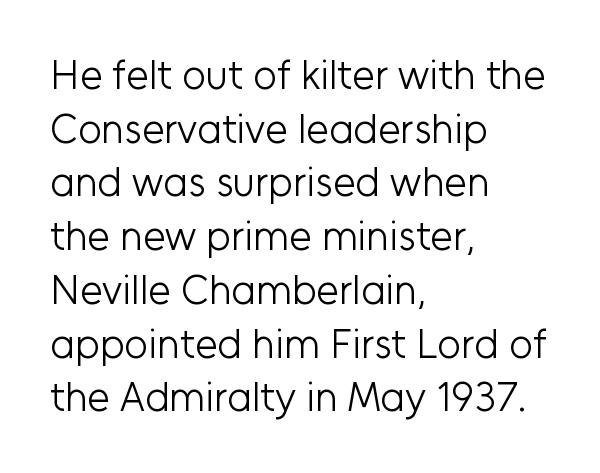
The type sits square on the baseline with zero lean. The face looks like a standard text weight, possibly lighter. Nothing sits at the stroke ends, so this counts as sans-serif. What stands out about the letter spacing? Nothing — it is the standard amount.
